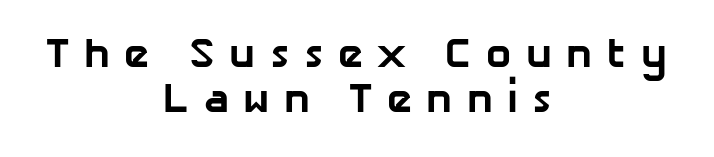
The image shows 42 px bold sans-serif type; set centered, tight line spacing (1.07x), unusually wide letter spacing (+0.34 em), not underlined; low stroke contrast and a medium x-height.
